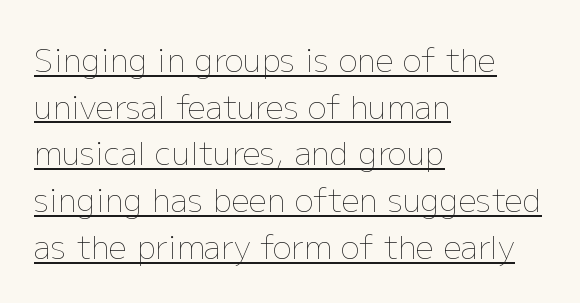
{"italic": "no", "bold": "no", "weight": "thin", "width": "normal", "stroke_contrast": "low", "x_height": "medium", "monospaced": "no", "underline": "yes", "align": "left", "line_spacing": "normal", "line_spacing_ratio": 1.46, "letter_spacing": "normal", "letter_spacing_em": 0.0, "glyph_px": 32}
